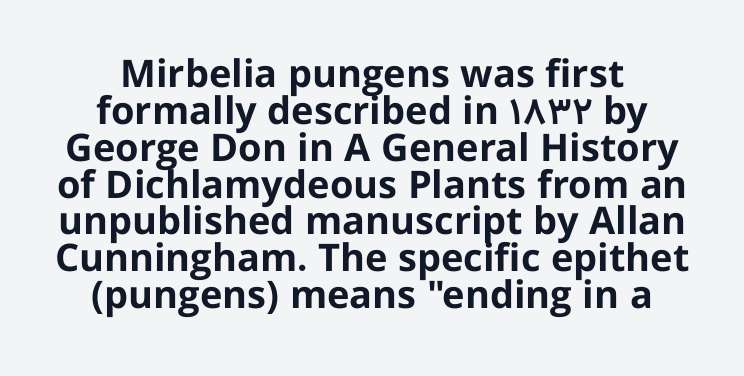
The image shows 38 px bold sans-serif type, upright; set centered, tight line spacing (0.97x), normal letter spacing, not underlined; low stroke contrast and a medium x-height.
